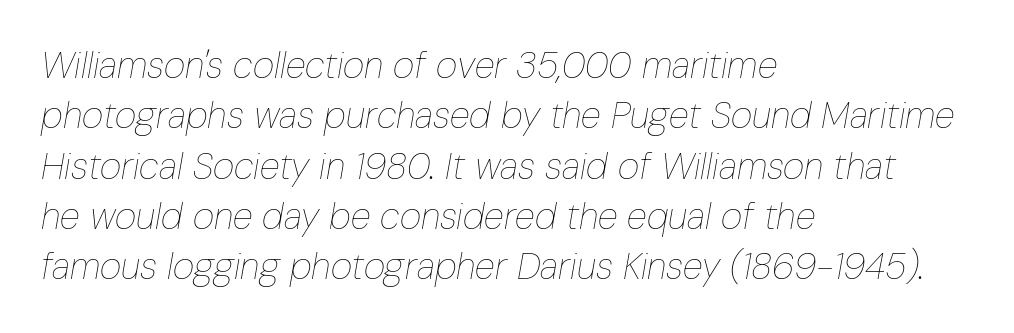
The typeface has the unassuming heft of standard copy or less. Unmarked baselines from the first word to the last. A typesetter would mark this as italic. Honestly, the row spacing looks completely unremarkable. A typesetter would call this proportional, since set widths differ per character.
